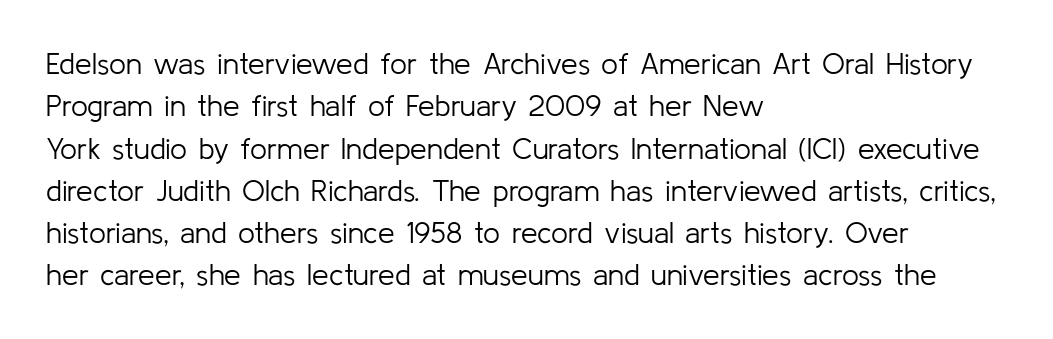
The image shows 30 px light sans-serif type, upright; set left-aligned, normal line spacing (1.41x), normal letter spacing, not underlined; low stroke contrast and a medium x-height.
